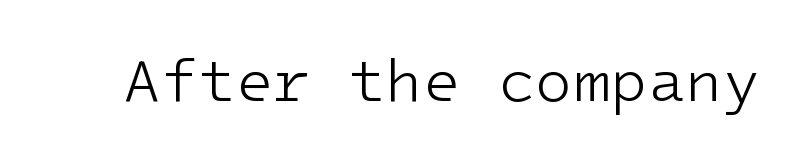
The image shows 61 px light sans-serif type, upright, monospaced; set normal letter spacing, not underlined; low stroke contrast and a medium x-height.
